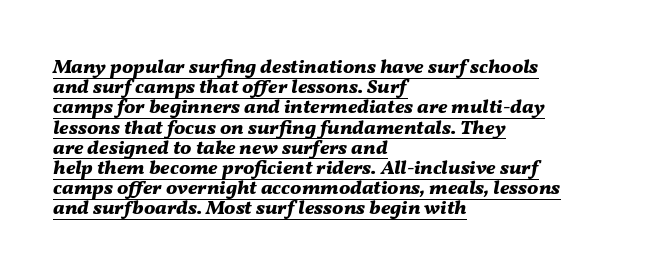
{"italic": "yes", "lean": "right", "slant_degrees": 11, "bold": "yes", "underline": "yes", "align": "left", "line_spacing": "tight", "line_spacing_ratio": 1.01, "letter_spacing": "normal", "letter_spacing_em": 0.0, "glyph_px": 20}
